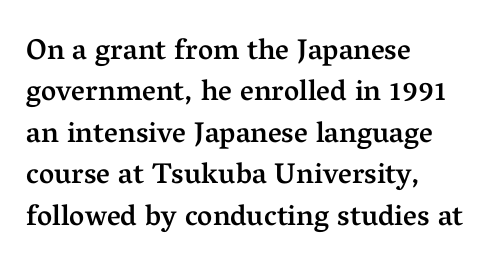
A typesetter would call this proportional, since set widths differ per character. Observe the ordinary spacing: letters are neighbours, not strangers. Visually the block forms a straight wall on the left and a jagged coastline on the right. The strokes are fattened partway — semibold, not bold.
